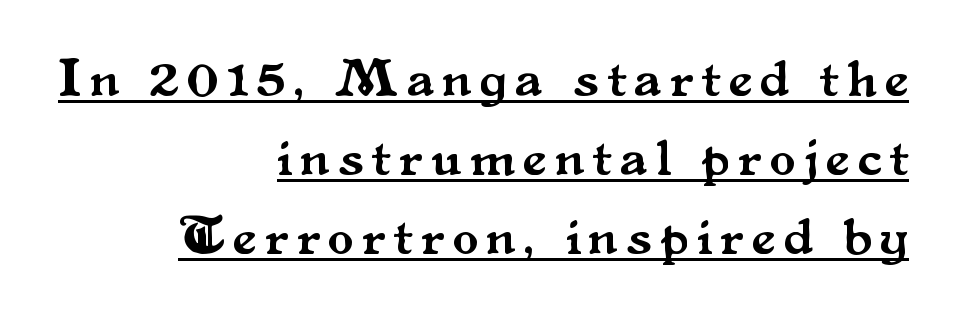
The image shows 53 px serif type, upright; set right-aligned, normal line spacing (1.49x), underlined; medium stroke contrast and a small x-height.
